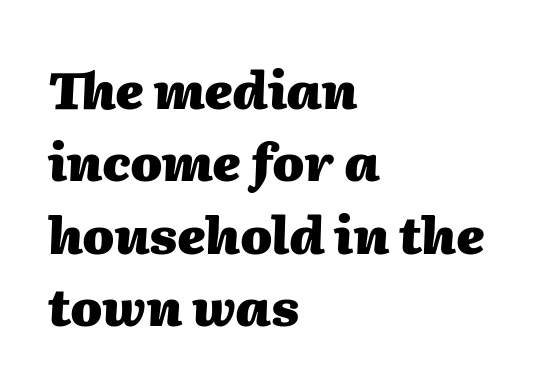
Standard letterfit; no display-style spreading of the glyphs. The rendering uses natural spacing where letterforms have individual widths. Quick note: italic. The rendering uses a bold face; every stroke is thick and dark. The typesetter chose a ragged-right arrangement here.
